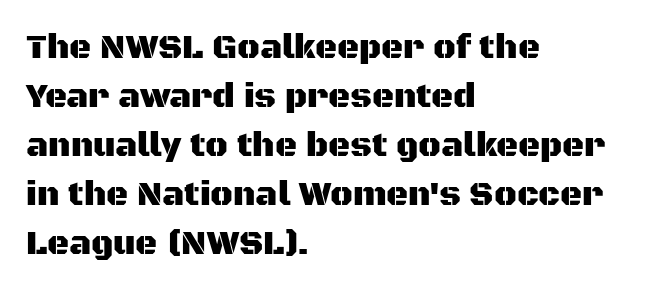
Q: Is the text italic (slanted)? A: No, it is upright.
Q: Is the typeface a serif or a sans-serif typeface? A: Sans-serif.
Q: Is the text underlined? A: No.
Q: How is the paragraph aligned? A: Left-aligned.
Q: Is the spacing between letters normal or unusually wide? A: Normal.
Q: Is the spacing between lines tight, normal or loose? A: Normal.
Q: Width (condensed, normal, or wide)? A: Normal.
Q: Stroke contrast? A: Medium.
Q: x-height? A: Large.
Q: Monospaced? A: No.
